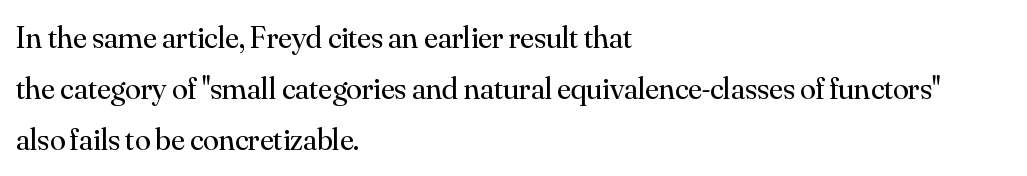
Stroke thickness stays within the range of a standard reading face or lighter. Compared with a centered layout, this one pins lines to the left instead. The tracking reads as untouched default to a designer's eye. Small tapered or slab feet sit at the stroke ends, so this counts as serif. Vertically, the passage feels balanced, rows spaced as you'd expect.
